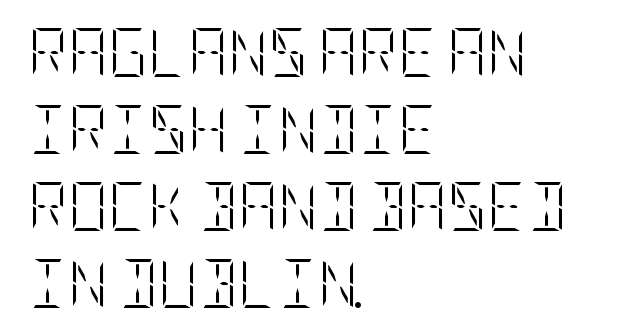
Q: Is the text bold? A: No.
Q: Is the text italic (slanted)? A: No, it is upright.
Q: Is the text underlined? A: No.
Q: How is the paragraph aligned? A: Left-aligned.
Q: Is the spacing between letters normal or unusually wide? A: Normal.
Q: Is the spacing between lines tight, normal or loose? A: Normal.
Q: Width (condensed, normal, or wide)? A: Condensed.
Q: Stroke contrast? A: Low.
Q: x-height? A: Large.
